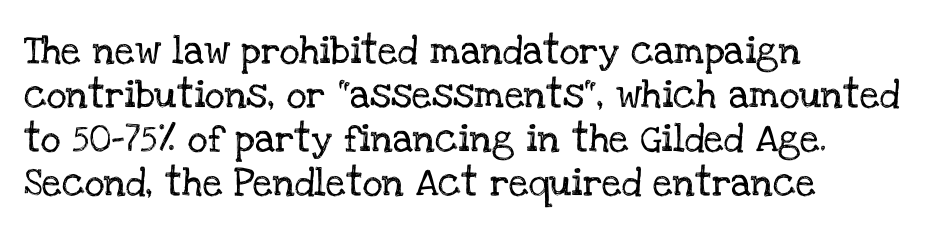
Q: Is the text italic (slanted)? A: No, it is upright.
Q: Is the typeface a serif or a sans-serif typeface? A: Serif.
Q: Is the text underlined? A: No.
Q: How is the paragraph aligned? A: Left-aligned.
Q: Is the spacing between letters normal or unusually wide? A: Normal.
Q: Is the spacing between lines tight, normal or loose? A: Normal.
Q: Width (condensed, normal, or wide)? A: Normal.
Q: Stroke contrast? A: Low.
Q: x-height? A: Large.
Q: Monospaced? A: No.
